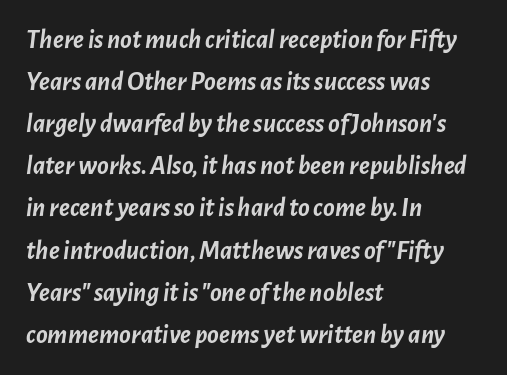
The image shows 27 px bold type, italic (leaning right); set left-aligned, normal line spacing (1.56x), normal letter spacing, not underlined.
